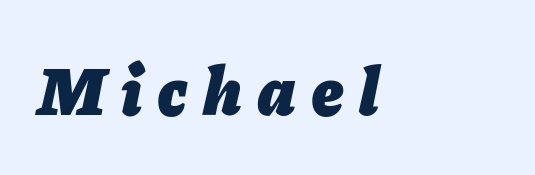
The image shows 69 px heavy type, italic (leaning right); set left-aligned, unusually wide letter spacing (+0.23 em), not underlined; low stroke contrast and a medium x-height.
